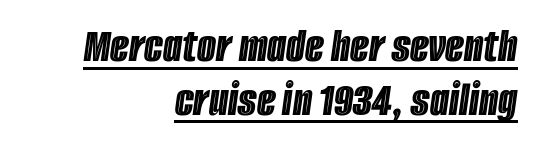
The image shows 49 px condensed type, italic (leaning right); set right-aligned, tight line spacing (1.1x), normal letter spacing, underlined; a large x-height.
